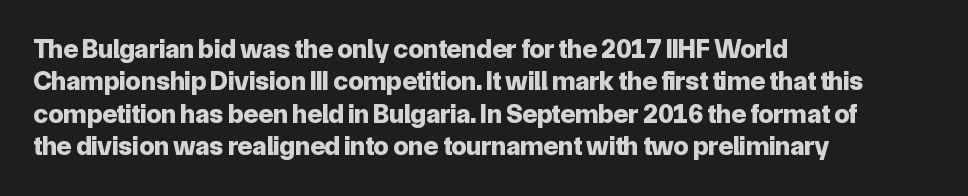
{"italic": "no", "bold": "yes", "underline": "no", "align": "left", "line_spacing_ratio": 1.2, "letter_spacing": "normal", "letter_spacing_em": 0.0, "glyph_px": 27}
